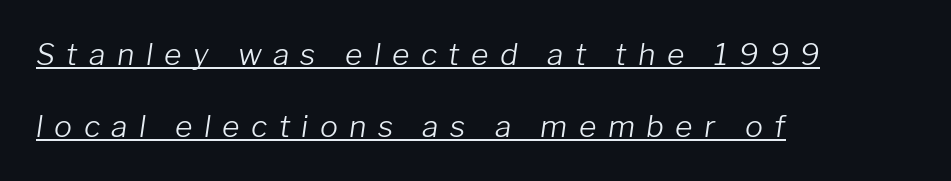
The image shows 30 px light type, italic (leaning right); set left-aligned, loose line spacing (2.39x), unusually wide letter spacing (+0.38 em), underlined; low stroke contrast and a medium x-height.
